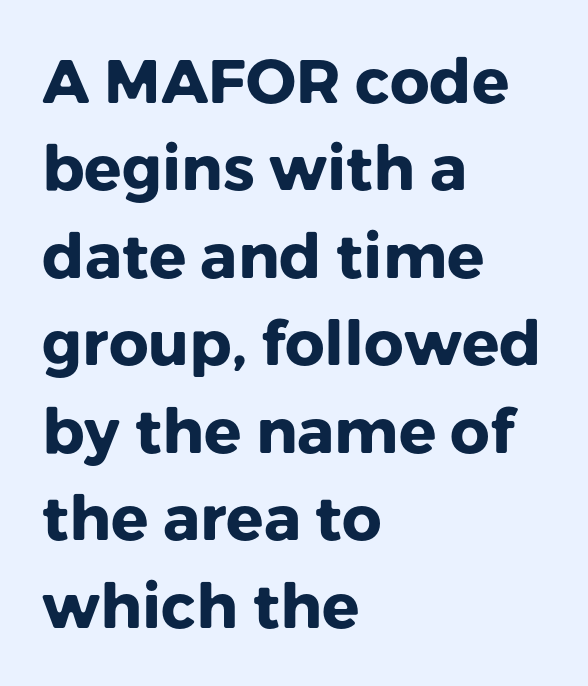
No feet cap the strokes, marking this as sans-serif type. The words here are not underlined. Ordinary non-slanted type is in use. Quick note: interline space is typical.
